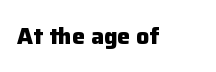
Q: Is the text bold? A: Yes.
Q: Is the text italic (slanted)? A: No, it is upright.
Q: Is the text underlined? A: No.
Q: Is the spacing between letters normal or unusually wide? A: Normal.
